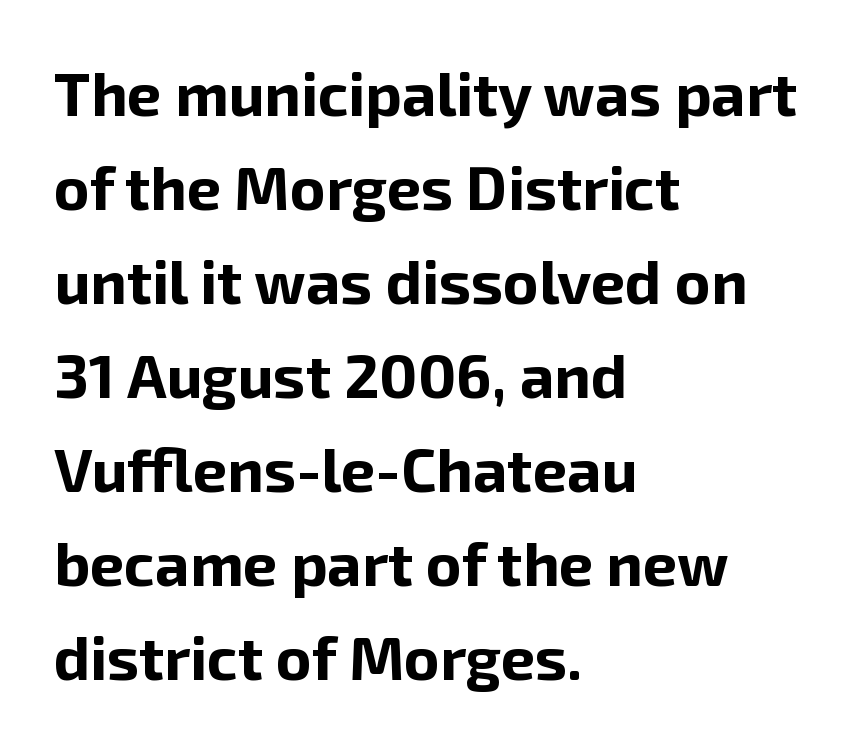
The image shows 61 px bold sans-serif type, upright; set left-aligned, normal line spacing (1.54x), normal letter spacing, not underlined; low stroke contrast and a medium x-height.
